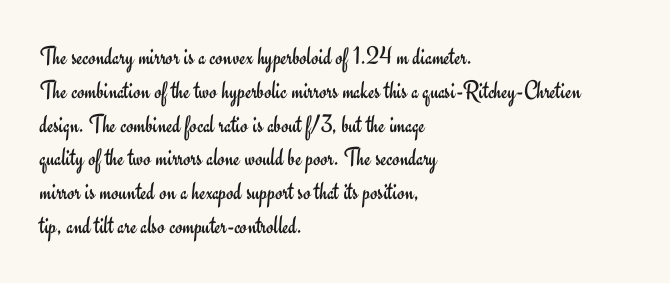
{"bold": "no", "underline": "no", "align": "left", "line_spacing": "normal", "line_spacing_ratio": 1.3, "letter_spacing": "normal", "letter_spacing_em": 0.0, "glyph_px": 26}
